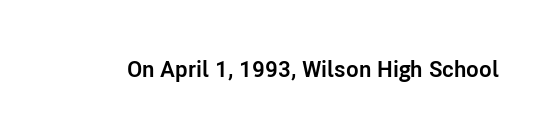
Notice how thick the strokes are: this is what a full bold looks like. In terms of letterspacing, this is plain default setting. The specimen omits any rule beneath the text block's lines. The lettering stays uniformly vertical, giving the passage a roman look.
